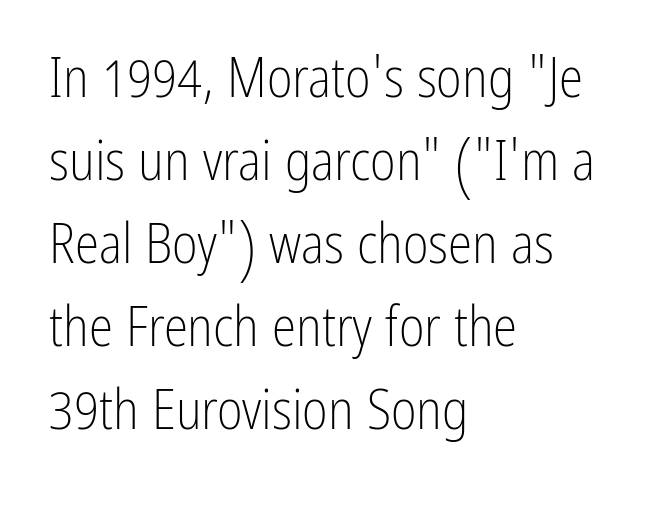
Normally led — the rows are evenly, conventionally spaced. Line starts are locked; line ends wander. A sans-serif font was chosen for this passage. Note the varied advance widths — an 'i' is clearly narrower than an 'm'. Think standard paragraph weight, or any step lighter than that. This rendering features lettering with no underline.
